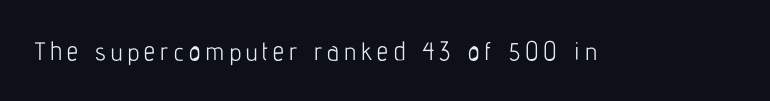
Q: Is the text bold? A: No.
Q: Is the text italic (slanted)? A: No, it is upright.
Q: Is the text underlined? A: No.
Q: Is the spacing between letters normal or unusually wide? A: Unusually wide.
